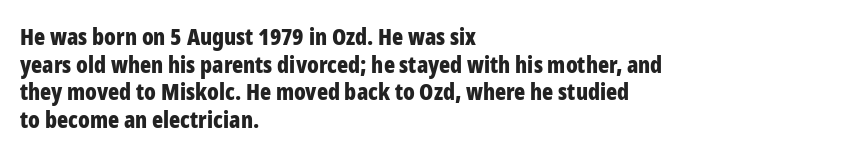
Q: Is the text bold? A: Yes.
Q: Is the text italic (slanted)? A: No, it is upright.
Q: Is the text underlined? A: No.
Q: How is the paragraph aligned? A: Left-aligned.
Q: Is the spacing between letters normal or unusually wide? A: Normal.
